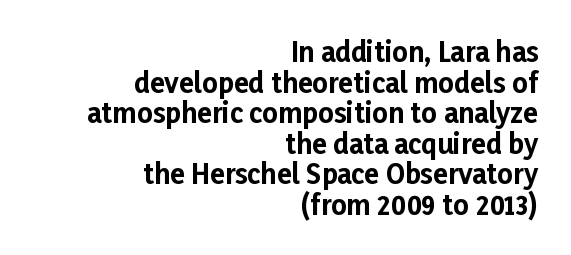
Q: Is the text bold? A: Yes.
Q: Is the text italic (slanted)? A: No, it is upright.
Q: Is the text underlined? A: No.
Q: How is the paragraph aligned? A: Right-aligned.
Q: Is the spacing between letters normal or unusually wide? A: Normal.
Q: Is the spacing between lines tight, normal or loose? A: Tight.
